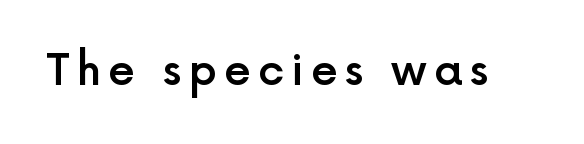
{"serif": "no", "italic": "no", "bold": "semi", "weight": "semibold", "width": "normal", "x_height": "medium", "monospaced": "no", "underline": "no", "glyph_px": 43}
